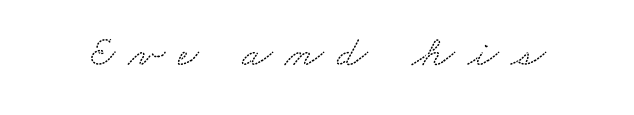
{"serif": "yes", "width": "wide", "stroke_contrast": "low", "x_height": "small", "monospaced": "no", "underline": "no", "letter_spacing": "wide", "letter_spacing_em": 0.3, "glyph_px": 44}
